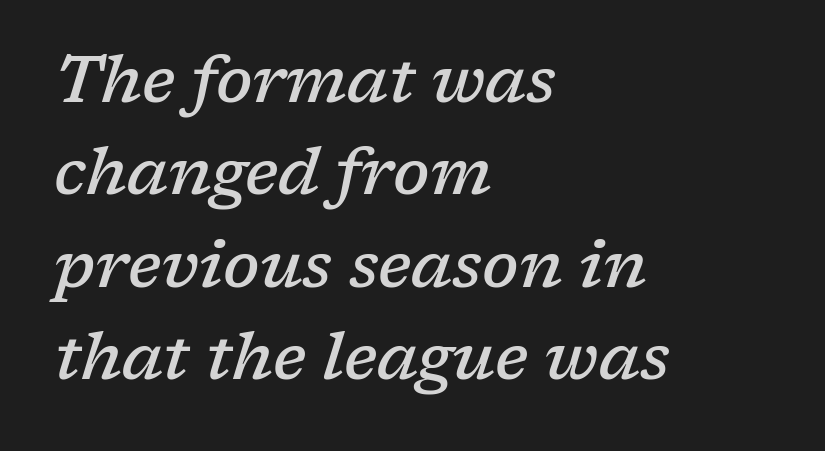
The image shows 65 px semibold serif type, italic (leaning right); set left-aligned, normal line spacing (1.42x), normal letter spacing, not underlined; low stroke contrast and a medium x-height.
